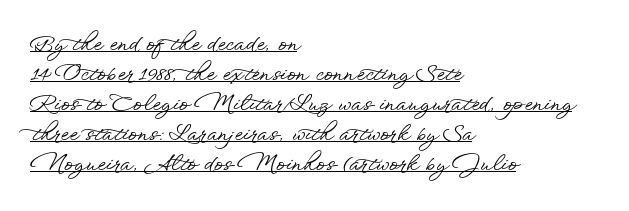
A normal amount of white space separates one row of letters from the next. If you drew a ruler down the left edge, every line would touch it. No extra tracking has been applied to these lines. Students, observe the line beneath the letters — that is underlining.
